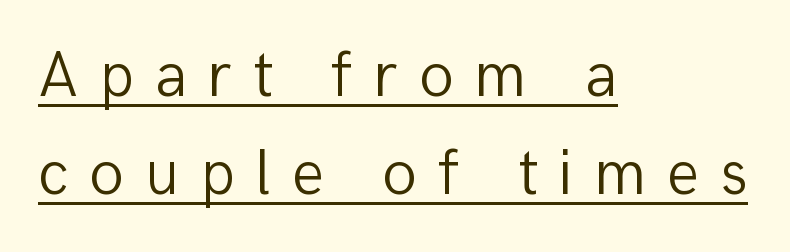
{"serif": "no", "italic": "no", "bold": "no", "weight": "light", "width": "normal", "stroke_contrast": "low", "x_height": "medium", "monospaced": "no", "underline": "yes", "align": "left", "line_spacing": "normal", "line_spacing_ratio": 1.53, "letter_spacing": "wide", "letter_spacing_em": 0.32, "glyph_px": 64}
